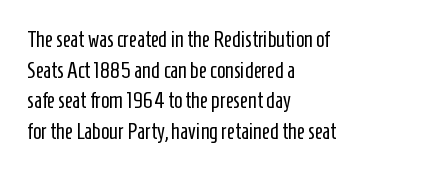
{"italic": "no", "bold": "no", "underline": "no", "align": "left", "line_spacing": "normal", "line_spacing_ratio": 1.39, "letter_spacing": "normal", "letter_spacing_em": 0.0, "glyph_px": 22}
